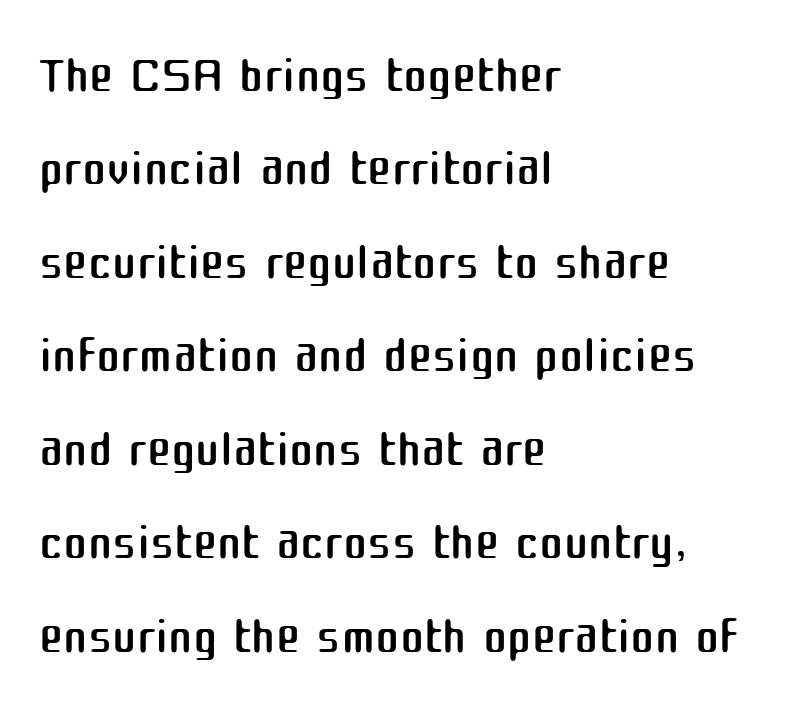
The image shows 73 px regular-weight sans-serif type, upright; set left-aligned, normal line spacing (1.28x), normal letter spacing, not underlined; medium stroke contrast and a medium x-height.
